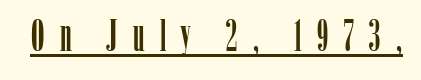
{"serif": "yes", "italic": "no", "width": "condensed", "stroke_contrast": "low", "x_height": "medium", "monospaced": "no", "underline": "yes", "letter_spacing": "wide", "letter_spacing_em": 0.35, "glyph_px": 44}
